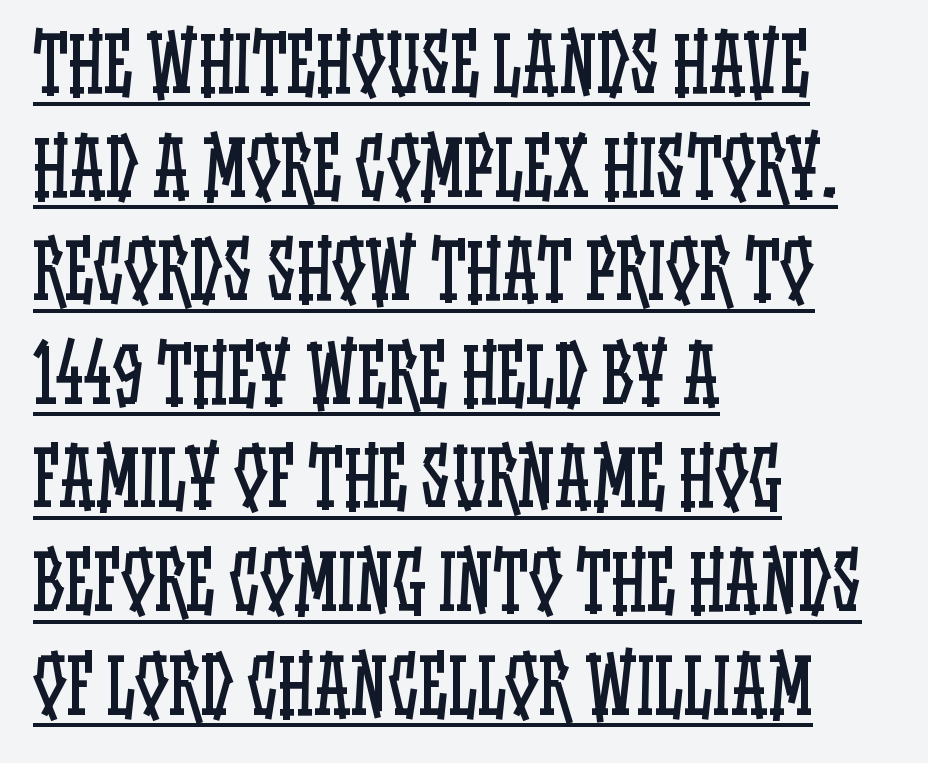
Q: Is the text bold? A: No.
Q: Is the text italic (slanted)? A: No, it is upright.
Q: Is the text underlined? A: Yes.
Q: How is the paragraph aligned? A: Left-aligned.
Q: Is the spacing between letters normal or unusually wide? A: Normal.
Q: Is the spacing between lines tight, normal or loose? A: Normal.
Q: Width (condensed, normal, or wide)? A: Condensed.
Q: Stroke contrast? A: Low.
Q: x-height? A: Large.
Q: Monospaced? A: No.
